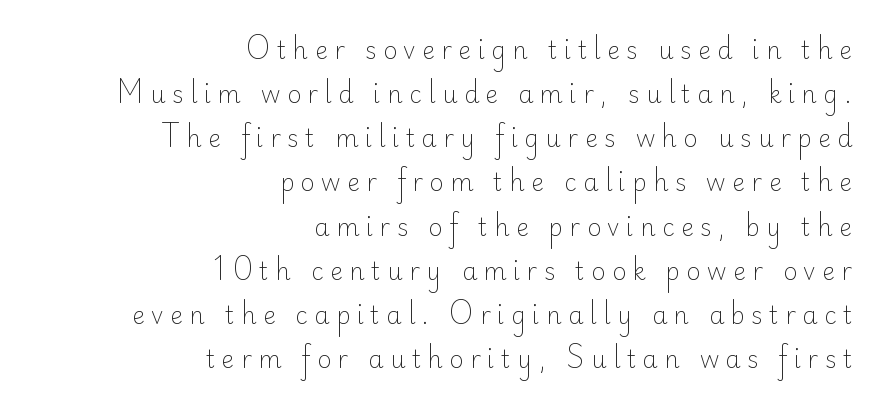
{"italic": "no", "bold": "no", "underline": "no", "align": "right", "line_spacing_ratio": 1.84, "letter_spacing": "wide", "letter_spacing_em": 0.27, "glyph_px": 24}
